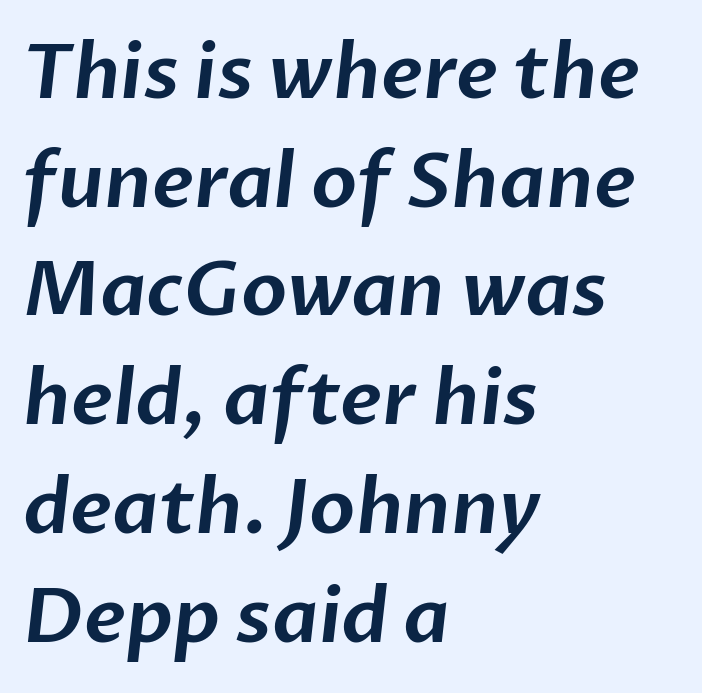
{"serif": "no", "width": "normal", "stroke_contrast": "low", "x_height": "medium", "monospaced": "no", "underline": "no", "align": "left", "line_spacing": "normal", "line_spacing_ratio": 1.45, "letter_spacing": "normal", "letter_spacing_em": 0.0, "glyph_px": 75}
